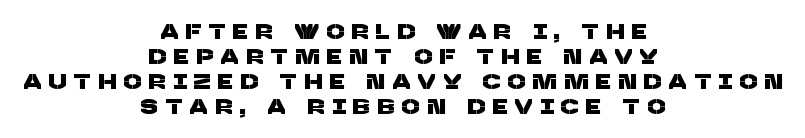
{"underline": "no", "align": "center", "line_spacing_ratio": 1.19, "letter_spacing": "wide", "letter_spacing_em": 0.37, "glyph_px": 21}
